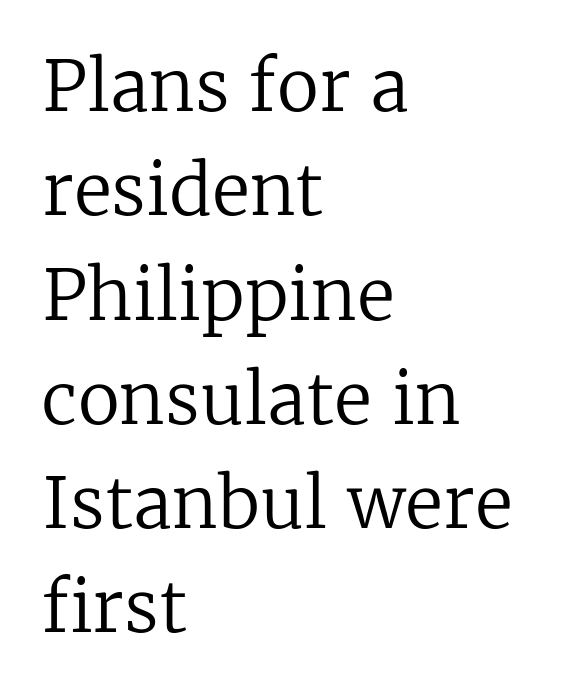
Q: Is the text bold? A: No.
Q: Is the text italic (slanted)? A: No, it is upright.
Q: Is the typeface a serif or a sans-serif typeface? A: Serif.
Q: Is the text underlined? A: No.
Q: How is the paragraph aligned? A: Left-aligned.
Q: Is the spacing between letters normal or unusually wide? A: Normal.
Q: Is the spacing between lines tight, normal or loose? A: Normal.
Q: Width (condensed, normal, or wide)? A: Normal.
Q: Stroke contrast? A: Low.
Q: x-height? A: Medium.
Q: Monospaced? A: No.
